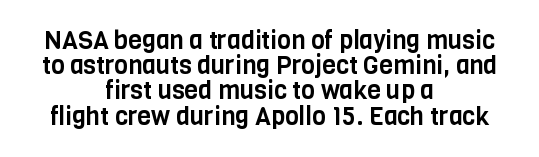
One-word summary of the alignment: center. A bare baseline throughout the passage. Posture: straight, roman, zero tilt. Default kerning and tracking; the words read as compact shapes. The leading is snug, giving the passage a crowded texture.
